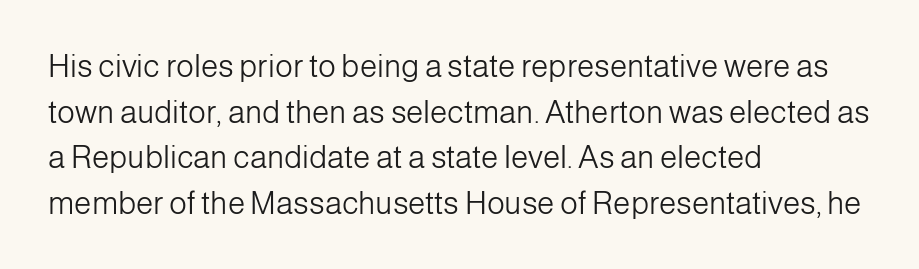
{"serif": "no", "italic": "no", "bold": "no", "weight": "light", "width": "normal", "stroke_contrast": "low", "x_height": "medium", "monospaced": "no", "underline": "no", "align": "left", "line_spacing": "normal", "line_spacing_ratio": 1.47, "letter_spacing": "normal", "letter_spacing_em": 0.0, "glyph_px": 31}
